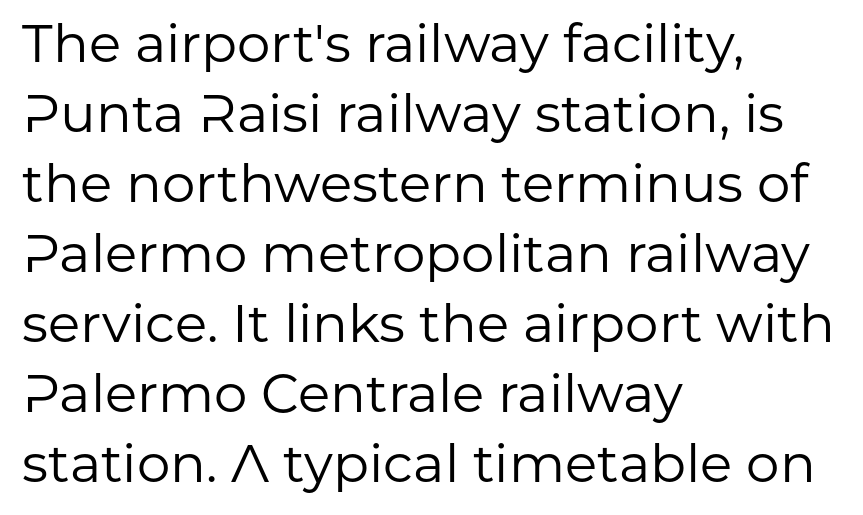
Q: Is the text bold? A: No.
Q: Is the text italic (slanted)? A: No, it is upright.
Q: Is the typeface a serif or a sans-serif typeface? A: Sans-serif.
Q: Is the text underlined? A: No.
Q: How is the paragraph aligned? A: Left-aligned.
Q: Is the spacing between letters normal or unusually wide? A: Normal.
Q: Is the spacing between lines tight, normal or loose? A: Normal.
Q: Width (condensed, normal, or wide)? A: Normal.
Q: Stroke contrast? A: Low.
Q: x-height? A: Medium.
Q: Monospaced? A: No.
